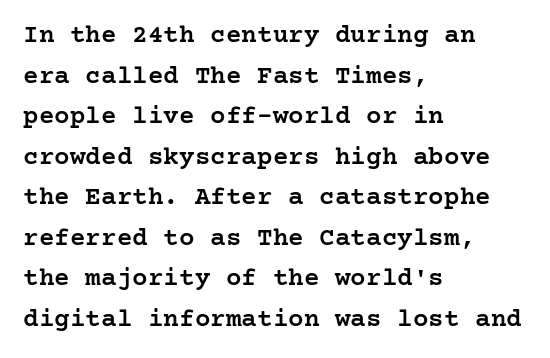
{"italic": "no", "bold": "semi", "underline": "no", "align": "left", "line_spacing": "normal", "line_spacing_ratio": 1.56, "letter_spacing": "normal", "letter_spacing_em": 0.0, "glyph_px": 26}
